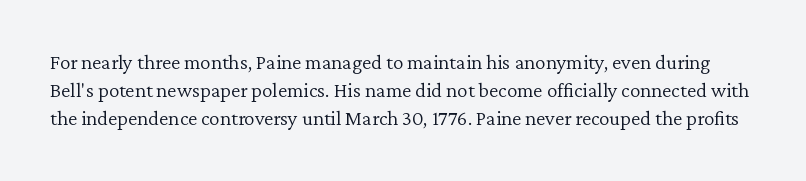
Q: Is the text bold? A: No.
Q: Is the text italic (slanted)? A: No, it is upright.
Q: Is the text underlined? A: No.
Q: Is the spacing between letters normal or unusually wide? A: Normal.
Q: Is the spacing between lines tight, normal or loose? A: Normal.
